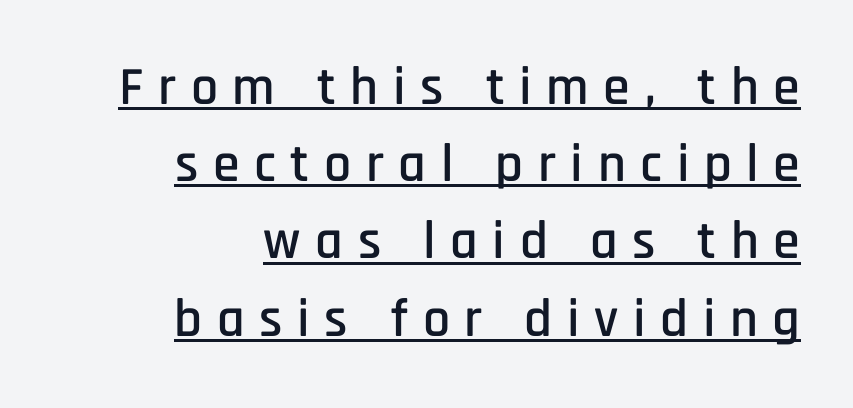
Horizontal alignment here is rightward, an uncommon choice for prose. Italic? Not at all — the glyphs are vertical. Serifs: no, the terminals of the letterforms are clean. The letters advance in unequal steps, a hallmark of proportional type.
